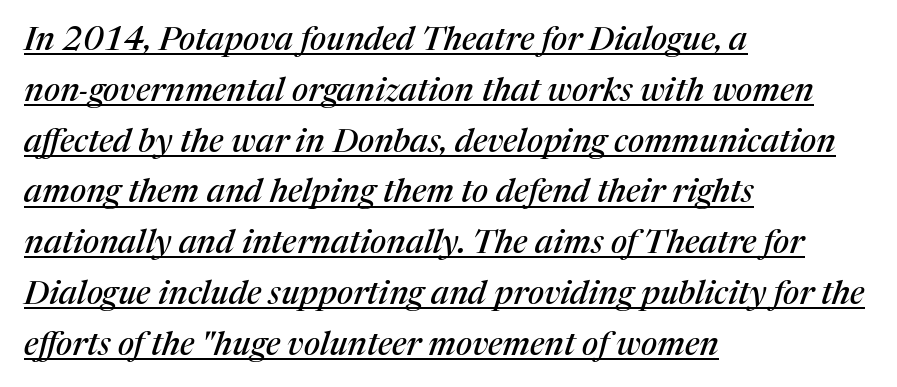
{"serif": "yes", "italic": "yes", "lean": "right", "slant_degrees": 17, "width": "normal", "stroke_contrast": "medium", "x_height": "medium", "monospaced": "no", "underline": "yes", "align": "left", "line_spacing": "normal", "line_spacing_ratio": 1.54, "letter_spacing": "normal", "letter_spacing_em": 0.0, "glyph_px": 33}
